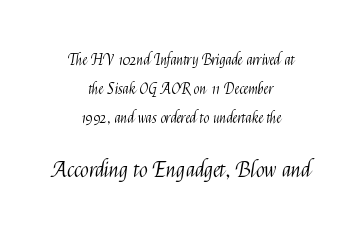
Q: Is the text bold? A: No.
Q: Is the text italic (slanted)? A: Yes.
Q: Is the text underlined? A: No.
Q: How is the paragraph aligned? A: Centered.
Q: Is the spacing between letters normal or unusually wide? A: Normal.
Q: Is the spacing between lines tight, normal or loose? A: Loose.
Q: Which block of text is set in a larger size, the first (top) or the second (bottom)? A: The second (bottom) one.
